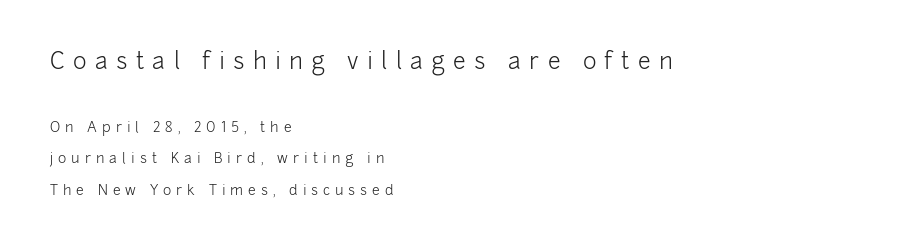
{"italic": "no", "bold": "no", "underline": "no", "align": "left", "line_spacing": "loose", "line_spacing_ratio": 2.24, "letter_spacing": "wide", "letter_spacing_em": 0.36, "larger_block": "first", "size_ratio": 1.64, "glyph_px": 23}
